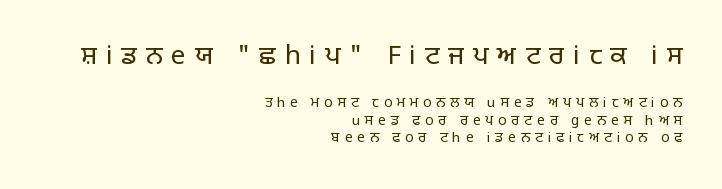
{"italic": "no", "bold": "no", "underline": "no", "align": "right", "line_spacing": "normal", "line_spacing_ratio": 1.27, "letter_spacing": "wide", "letter_spacing_em": 0.34, "larger_block": "first", "size_ratio": 1.86, "glyph_px": 26}
